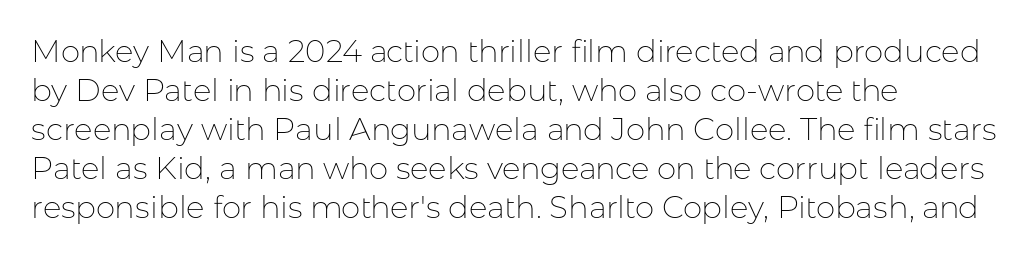
The image shows 31 px thin sans-serif type, upright; set left-aligned, normal line spacing (1.26x), normal letter spacing, not underlined; low stroke contrast and a medium x-height.
